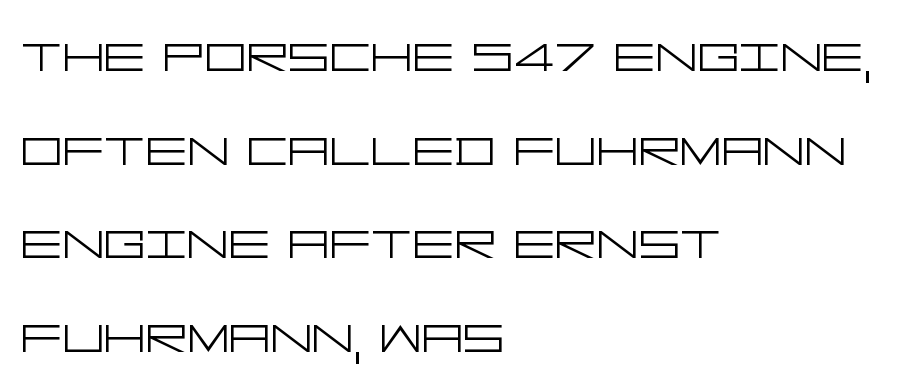
Reading down the column, the eye jumps a familiar distance to each next line. The face looks like a standard text weight, possibly lighter. In terms of letterspacing, this is plain default setting. The ragged edge is on the right, which tells us the setting is flush left. Grotesque or geometric, the face here clearly has no serifs.
